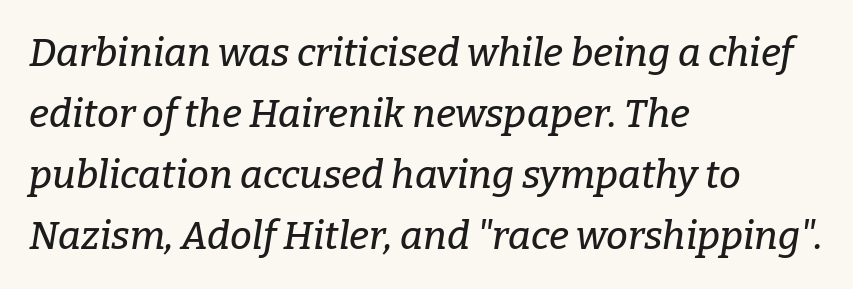
Q: Is the text italic (slanted)? A: Yes, it leans right by about 9 degrees.
Q: Is the typeface a serif or a sans-serif typeface? A: Serif.
Q: Is the text underlined? A: No.
Q: How is the paragraph aligned? A: Left-aligned.
Q: Is the spacing between letters normal or unusually wide? A: Normal.
Q: Is the spacing between lines tight, normal or loose? A: Normal.
Q: Width (condensed, normal, or wide)? A: Normal.
Q: Stroke contrast? A: Low.
Q: x-height? A: Medium.
Q: Monospaced? A: No.
